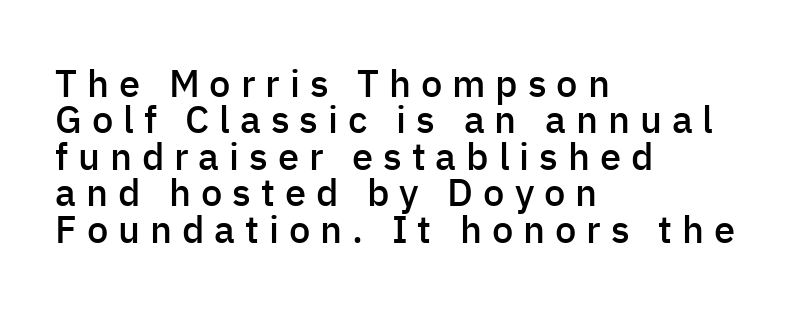
Q: Is the text bold? A: Semi-bold.
Q: Is the text italic (slanted)? A: No, it is upright.
Q: Is the typeface a serif or a sans-serif typeface? A: Sans-serif.
Q: Is the text underlined? A: No.
Q: How is the paragraph aligned? A: Left-aligned.
Q: Is the spacing between letters normal or unusually wide? A: Unusually wide.
Q: Is the spacing between lines tight, normal or loose? A: Tight.
Q: Width (condensed, normal, or wide)? A: Normal.
Q: Stroke contrast? A: Low.
Q: x-height? A: Medium.
Q: Monospaced? A: No.
